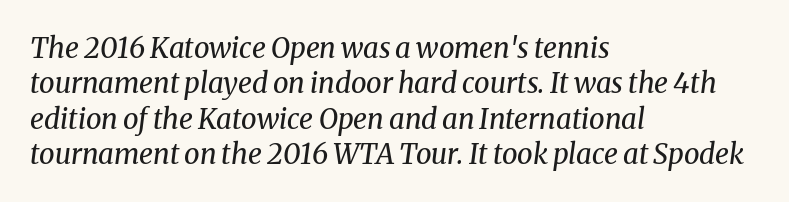
Varying glyph widths throughout — classic text-font behaviour. Look at the bottom of the vertical strokes: they flare into serifs here. This sample uses an oblique cut, with every glyph tilted off the vertical. Compared with a typical body face, this is equally light or lighter still. Short note: letters normally spaced.
